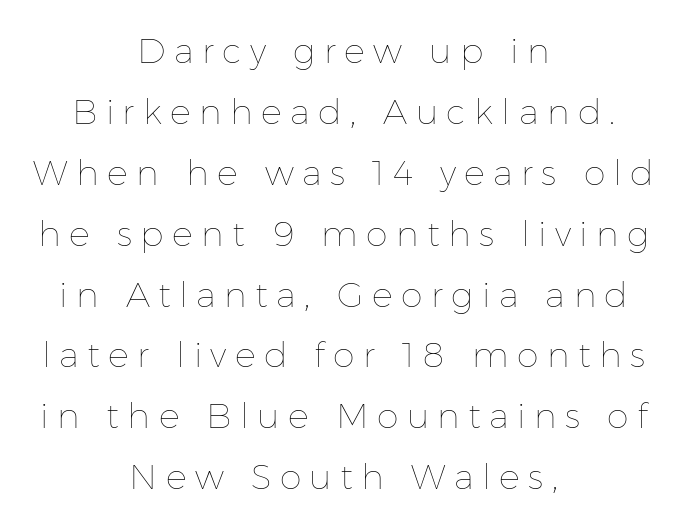
Q: Is the text bold? A: No.
Q: Is the text italic (slanted)? A: No, it is upright.
Q: Is the text underlined? A: No.
Q: How is the paragraph aligned? A: Centered.
Q: Is the spacing between letters normal or unusually wide? A: Unusually wide.
Q: Width (condensed, normal, or wide)? A: Normal.
Q: Stroke contrast? A: Low.
Q: x-height? A: Medium.
Q: Monospaced? A: No.
